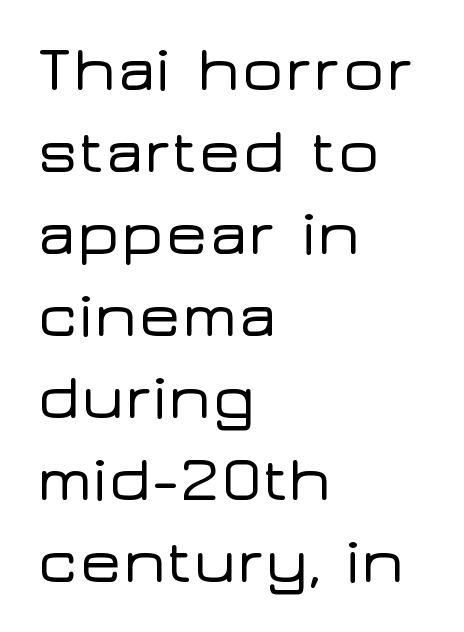
Q: Is the text italic (slanted)? A: No, it is upright.
Q: Is the typeface a serif or a sans-serif typeface? A: Sans-serif.
Q: Is the text underlined? A: No.
Q: How is the paragraph aligned? A: Left-aligned.
Q: Is the spacing between letters normal or unusually wide? A: Normal.
Q: Is the spacing between lines tight, normal or loose? A: Normal.
Q: Width (condensed, normal, or wide)? A: Wide.
Q: Stroke contrast? A: Low.
Q: x-height? A: Medium.
Q: Monospaced? A: No.
